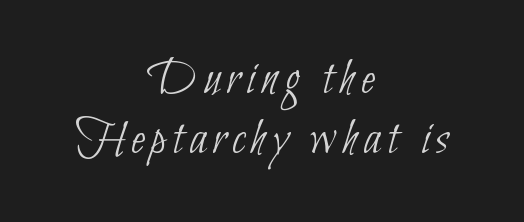
The characters display no serif detailing; their extremities are plain. Glance below the letters and you will spot only blank space. The face used here is proportionally spaced, like ordinary book or web type. No heavy texture on the line: the type isn't bold. The paragraph has two soft edges and a firm central axis.
